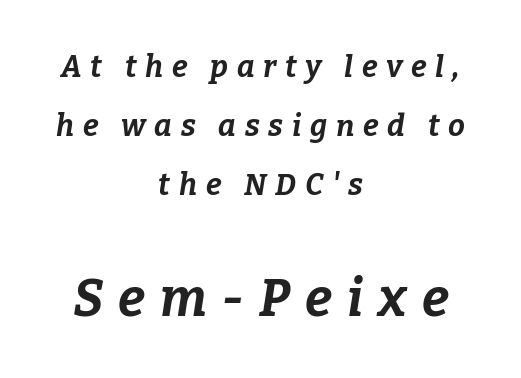
The image shows 52 px bold type, italic (leaning right); set centered, loose line spacing (1.97x), unusually wide letter spacing (+0.29 em), not underlined; the second (bottom) block is 1.73x larger; low stroke contrast and a medium x-height.
